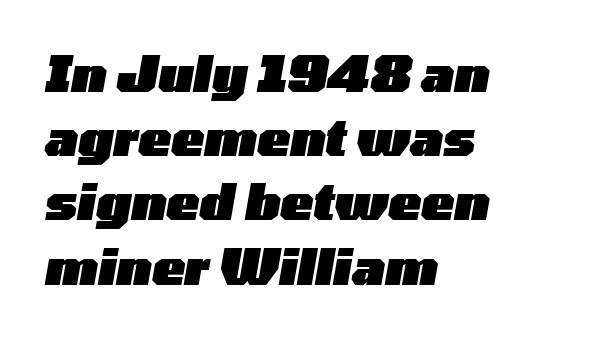
Varying glyph widths throughout — classic text-font behaviour. There's an unmistakable incline to the writing here. The rendering uses a bold face; every stroke is thick and dark. The lines sit at an ordinary, default distance from one another. Short note: letters normally spaced.
